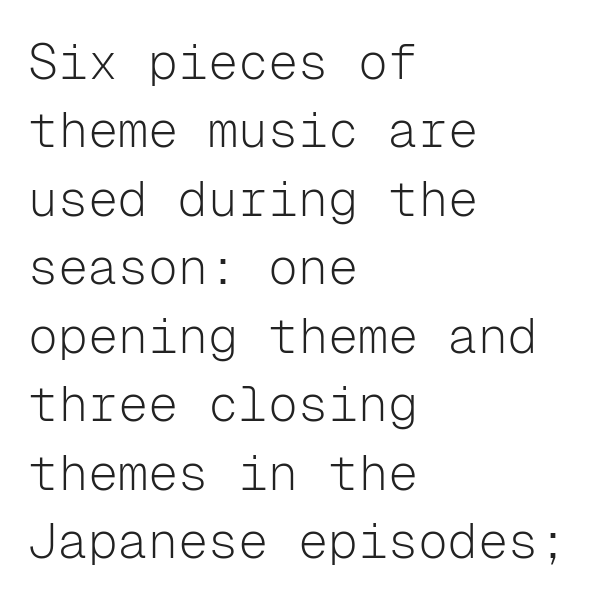
Stems and bowls with no extra thickness — not bold. A typesetter would call this monospace, since all characters share one set width. If you drew a line through each stem, it would be perfectly vertical. Regular leading. Classification — sans serif.
